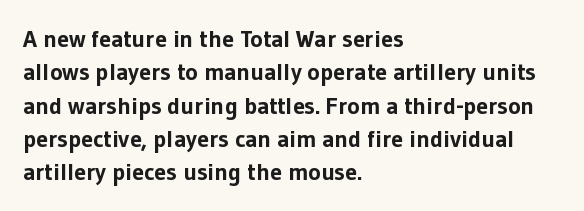
You can tell it's not italic because the verticals are truly vertical. Descender tails drop into unmarked territory. Baseline-to-baseline distance is the conventional proportion of letter height. Nobody touched the tracking dial on this one. Thick stems and heavy bowls — unmistakably bold. One-word summary of the alignment: left.
